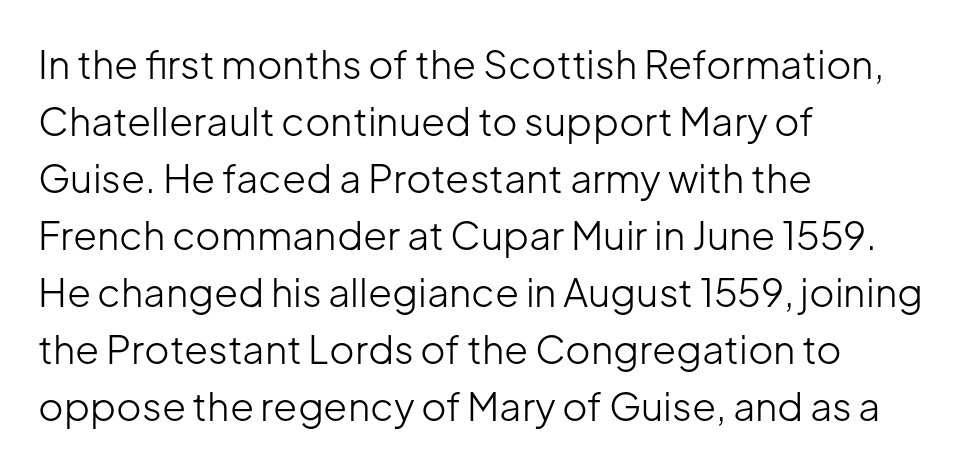
Leftover space on each line is placed entirely after the last word. It's the straight-up-and-down kind of type. How are the letters spaced? Ordinarily, with no added tracking. To sum up the face: it is a sans, with no serifs. Letters rest on an invisible, unmarked baseline.
